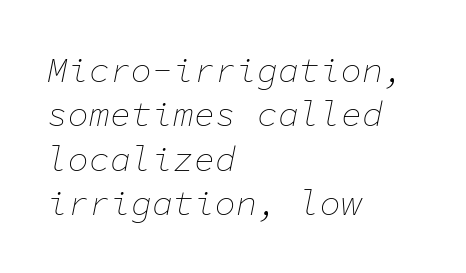
The area under the type is left untouched. Reading down the block, your eye returns to a fixed left position each line. Italic? Definitely — the glyphs are oblique. If you measured baseline to baseline, you'd find a middling distance. Between one letter and the next there's only the usual sliver of space. Heaviness? Minimal to ordinary, like unemphasized prose.
